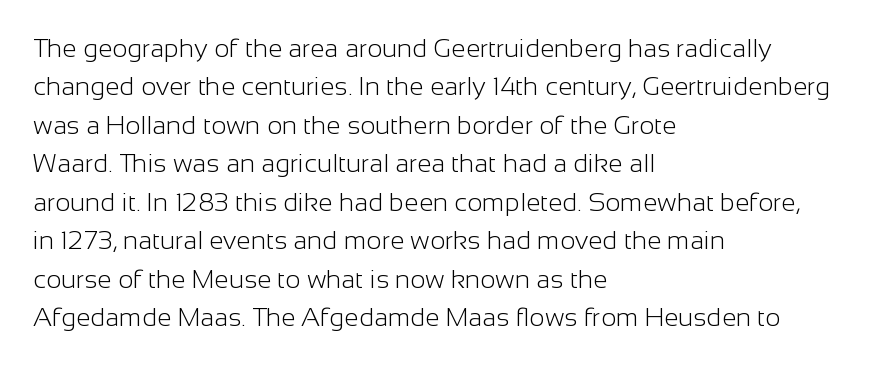
Leftover space on each line is placed entirely after the last word. The font sits on the lighter half of the weight spectrum, regular included. Here the glyphs are tracked normally, forming tight word shapes. Evenly set lines give the paragraph a standard silhouette. The area under the type is left untouched. The letters stand upright; this is a roman face.
